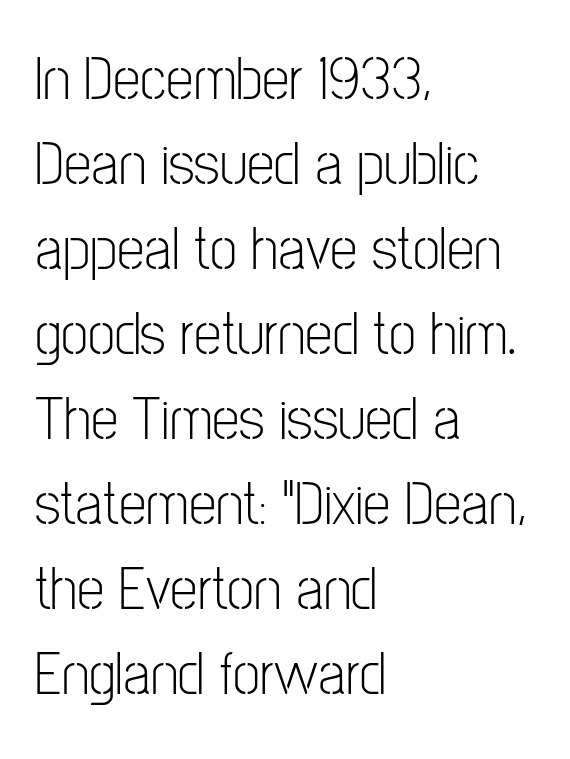
{"serif": "no", "italic": "no", "bold": "no", "weight": "light", "width": "condensed", "stroke_contrast": "low", "x_height": "medium", "monospaced": "no", "underline": "no", "align": "left", "line_spacing": "normal", "line_spacing_ratio": 1.37, "letter_spacing": "normal", "letter_spacing_em": 0.0, "glyph_px": 62}
